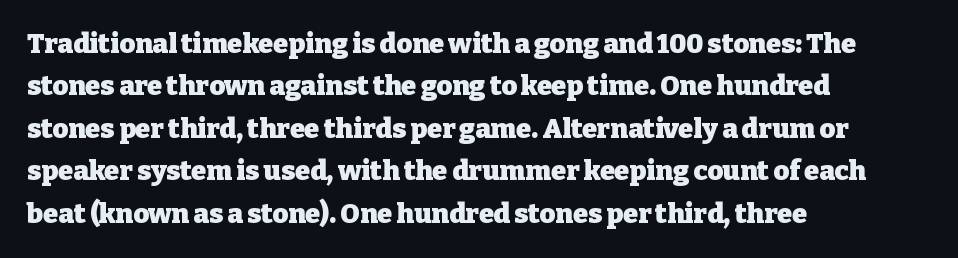
The image shows 27 px bold type, upright; set left-aligned, normal line spacing (1.57x), normal letter spacing, not underlined.
